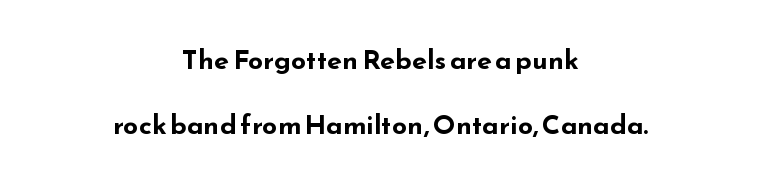
Q: Is the text bold? A: Yes.
Q: Is the text italic (slanted)? A: No, it is upright.
Q: Is the text underlined? A: No.
Q: How is the paragraph aligned? A: Centered.
Q: Is the spacing between letters normal or unusually wide? A: Normal.
Q: Is the spacing between lines tight, normal or loose? A: Loose.
